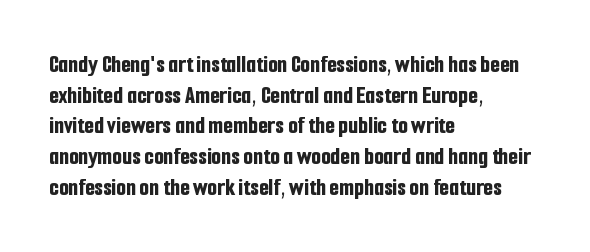
{"italic": "no", "bold": "yes", "underline": "no", "align": "left", "line_spacing_ratio": 1.23, "letter_spacing": "normal", "letter_spacing_em": 0.0, "glyph_px": 25}
